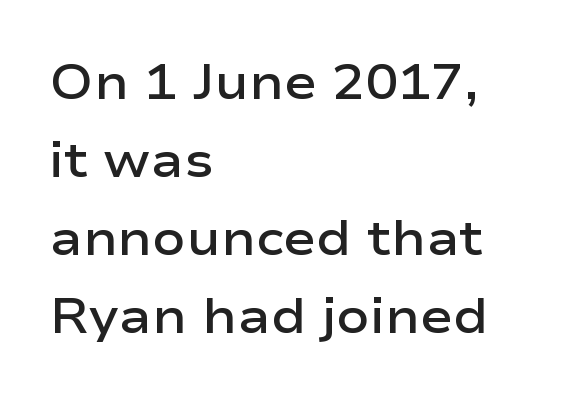
Q: Is the text bold? A: Semi-bold.
Q: Is the text italic (slanted)? A: No, it is upright.
Q: Is the typeface a serif or a sans-serif typeface? A: Sans-serif.
Q: Is the text underlined? A: No.
Q: How is the paragraph aligned? A: Left-aligned.
Q: Is the spacing between letters normal or unusually wide? A: Normal.
Q: Is the spacing between lines tight, normal or loose? A: Normal.
Q: Width (condensed, normal, or wide)? A: Wide.
Q: Stroke contrast? A: Low.
Q: x-height? A: Medium.
Q: Monospaced? A: No.
